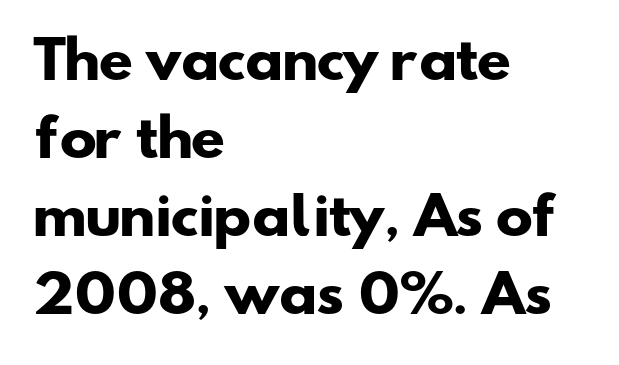
The image shows 50 px heavy, wide sans-serif type; set left-aligned, normal line spacing (1.56x), normal letter spacing, not underlined; low stroke contrast and a small x-height.
